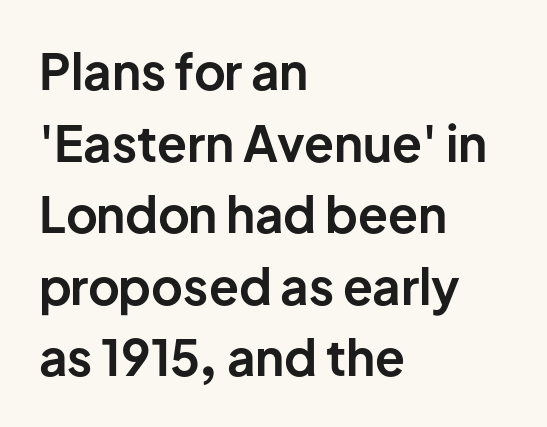
The image shows 49 px bold sans-serif type, upright; set left-aligned, normal line spacing (1.46x), normal letter spacing, not underlined; low stroke contrast and a medium x-height.
